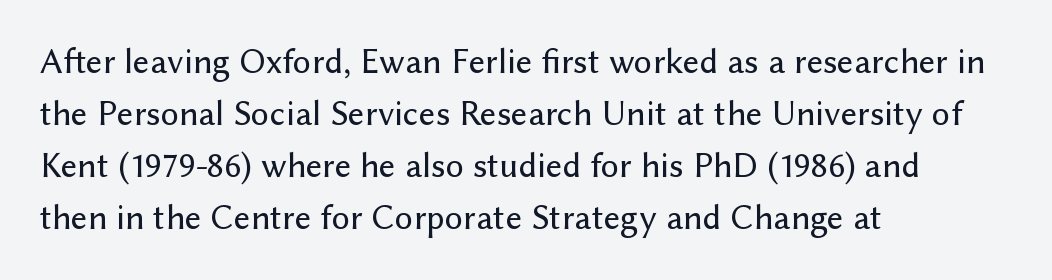
The image shows 36 px sans-serif type, upright; set left-aligned, normal line spacing (1.44x), normal letter spacing, not underlined; low stroke contrast and a medium x-height.
